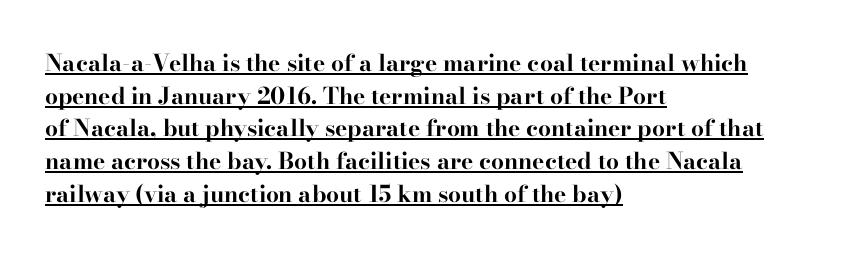
Q: Is the text bold? A: Yes.
Q: Is the text italic (slanted)? A: No, it is upright.
Q: Is the text underlined? A: Yes.
Q: How is the paragraph aligned? A: Left-aligned.
Q: Is the spacing between letters normal or unusually wide? A: Normal.
Q: Is the spacing between lines tight, normal or loose? A: Normal.
